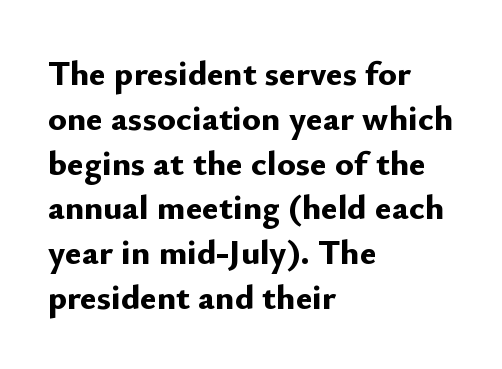
{"serif": "no", "italic": "no", "bold": "yes", "weight": "bold", "width": "normal", "stroke_contrast": "low", "x_height": "small", "monospaced": "no", "underline": "no", "align": "left", "line_spacing": "normal", "line_spacing_ratio": 1.28, "letter_spacing": "normal", "letter_spacing_em": 0.0, "glyph_px": 35}
